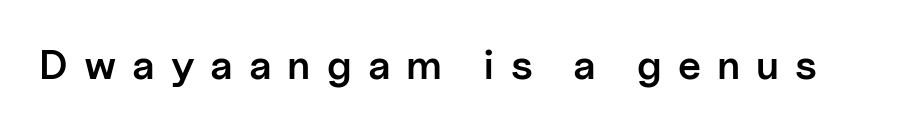
{"serif": "no", "italic": "no", "bold": "semi", "weight": "semibold", "width": "normal", "stroke_contrast": "low", "x_height": "medium", "monospaced": "no", "underline": "no", "letter_spacing": "wide", "letter_spacing_em": 0.39, "glyph_px": 41}
